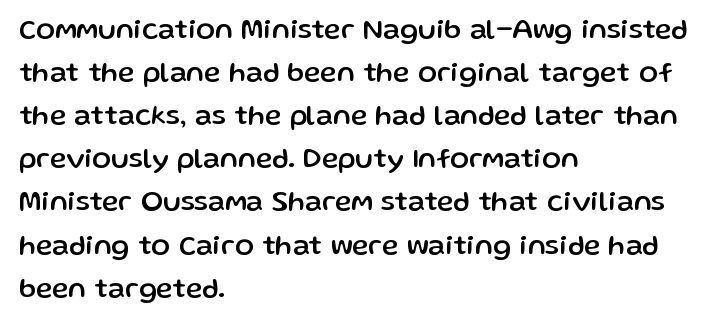
The image shows 28 px sans-serif type, upright; set left-aligned, normal line spacing (1.54x), normal letter spacing, not underlined; low stroke contrast and a medium x-height.
